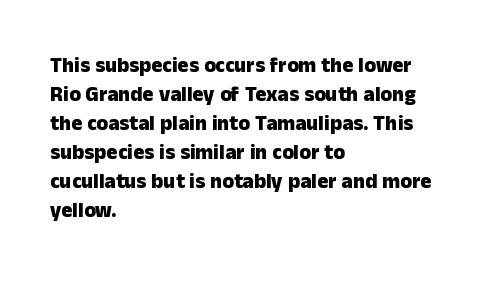
The lines are quadded left. These lines keep a tight, regular rhythm from letter to letter. The gap between lines stays unmarked. It's the straight-up-and-down kind of type. The rendering uses a moderate line-height, typical for paragraphs. Pretty heavy lettering here — definitely bold.
